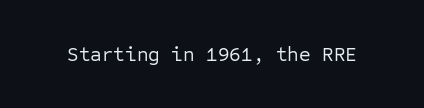
Q: Is the text bold? A: No.
Q: Is the text italic (slanted)? A: No, it is upright.
Q: Is the text underlined? A: No.
Q: Is the spacing between letters normal or unusually wide? A: Normal.
